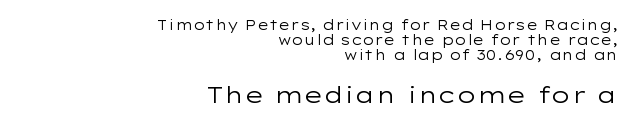
The image shows 23 px text type, upright; set right-aligned, tight line spacing (1.08x), normal letter spacing, not underlined; the second (bottom) block is 1.64x larger.
